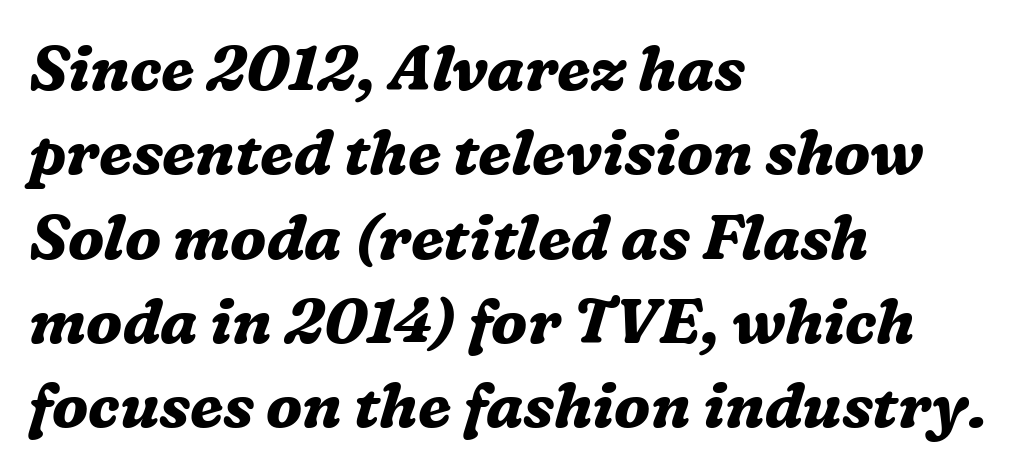
The image shows 62 px bold serif type, italic (leaning right); set left-aligned, normal line spacing (1.36x), normal letter spacing, not underlined; medium stroke contrast and a medium x-height.
